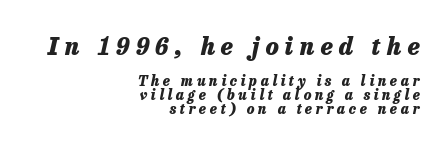
{"italic": "yes", "lean": "right", "slant_degrees": 13, "bold": "yes", "underline": "no", "align": "right", "line_spacing": "tight", "line_spacing_ratio": 0.99, "letter_spacing": "wide", "letter_spacing_em": 0.26, "larger_block": "first", "size_ratio": 1.71, "glyph_px": 24}
